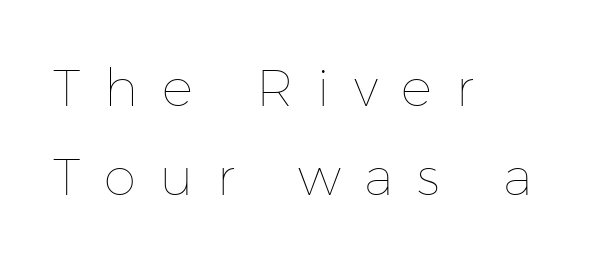
{"italic": "no", "bold": "no", "weight": "thin", "width": "normal", "stroke_contrast": "low", "x_height": "medium", "monospaced": "no", "underline": "no", "align": "left", "line_spacing_ratio": 1.71, "letter_spacing": "wide", "letter_spacing_em": 0.46, "glyph_px": 52}
